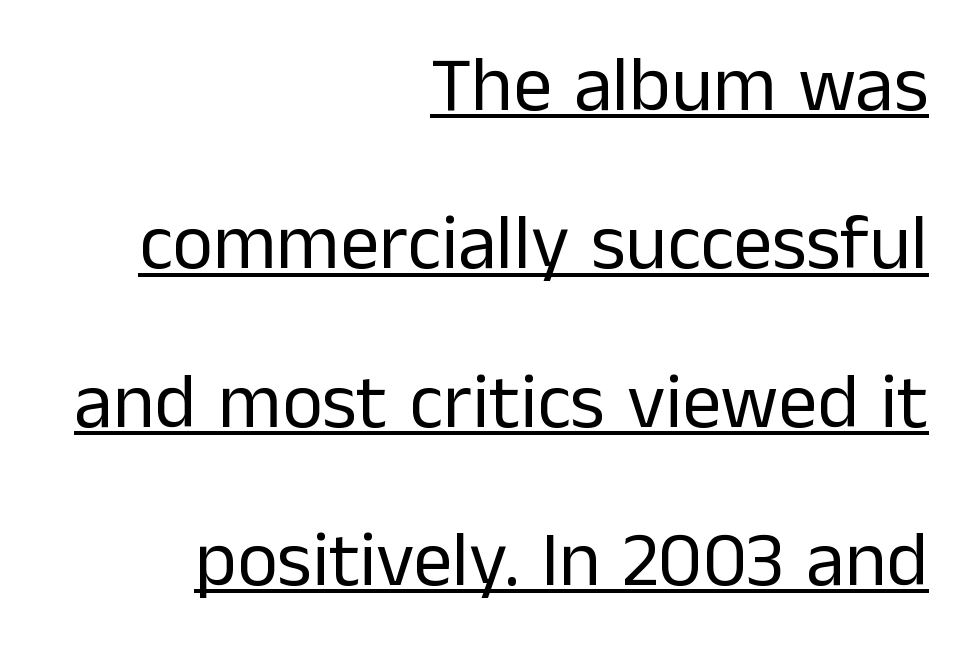
{"serif": "no", "italic": "no", "bold": "no", "weight": "regular", "width": "normal", "stroke_contrast": "low", "x_height": "medium", "monospaced": "no", "underline": "yes", "align": "right", "line_spacing": "loose", "line_spacing_ratio": 2.03, "letter_spacing": "normal", "letter_spacing_em": 0.0, "glyph_px": 78}
